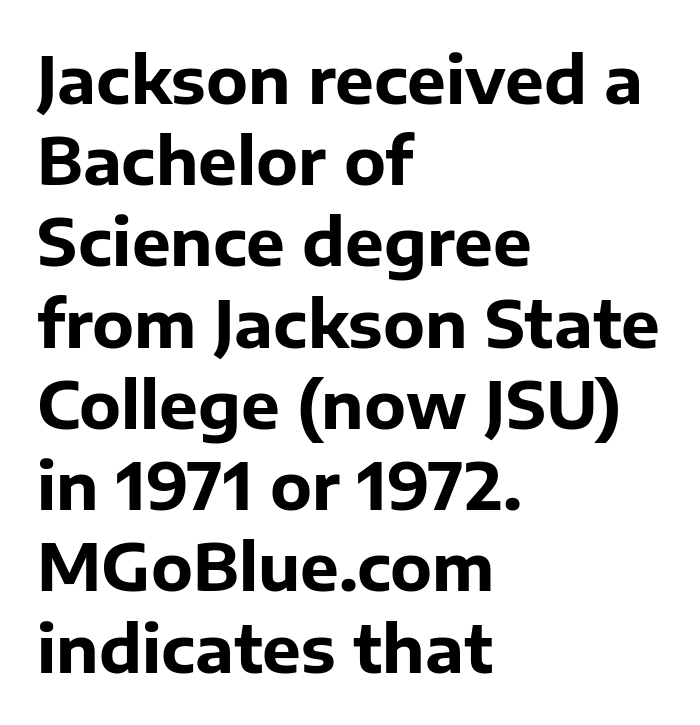
Q: Is the text bold? A: Yes.
Q: Is the text italic (slanted)? A: No, it is upright.
Q: Is the typeface a serif or a sans-serif typeface? A: Sans-serif.
Q: Is the text underlined? A: No.
Q: How is the paragraph aligned? A: Left-aligned.
Q: Is the spacing between letters normal or unusually wide? A: Normal.
Q: Is the spacing between lines tight, normal or loose? A: Normal.
Q: Width (condensed, normal, or wide)? A: Normal.
Q: Stroke contrast? A: Low.
Q: x-height? A: Medium.
Q: Monospaced? A: No.
